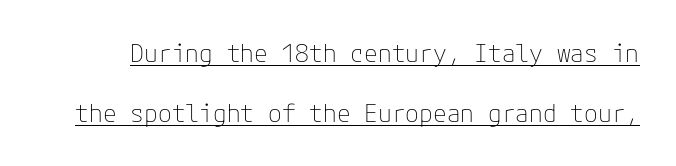
Q: Is the text bold? A: No.
Q: Is the text italic (slanted)? A: No, it is upright.
Q: Is the text underlined? A: Yes.
Q: Is the spacing between letters normal or unusually wide? A: Normal.
Q: Is the spacing between lines tight, normal or loose? A: Loose.
